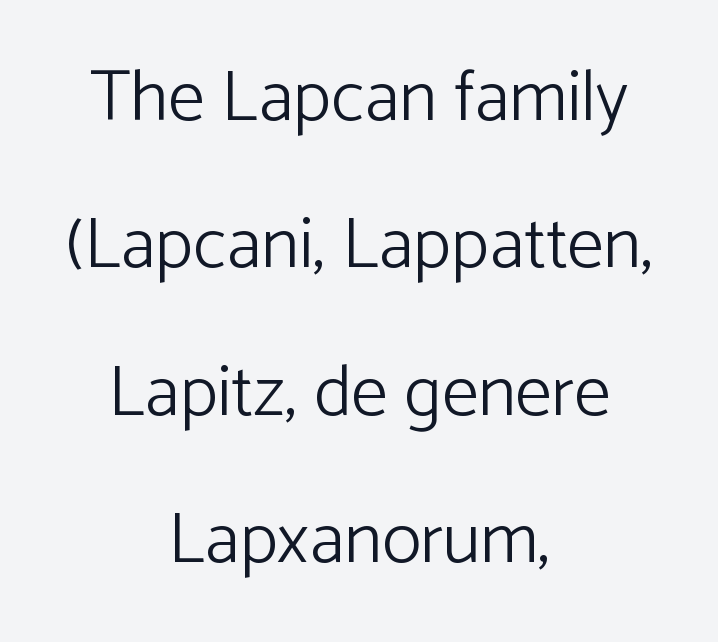
{"serif": "no", "italic": "no", "bold": "no", "weight": "light", "width": "normal", "stroke_contrast": "low", "x_height": "medium", "monospaced": "no", "underline": "no", "align": "center", "line_spacing": "loose", "line_spacing_ratio": 2.02, "letter_spacing": "normal", "letter_spacing_em": 0.0, "glyph_px": 73}
